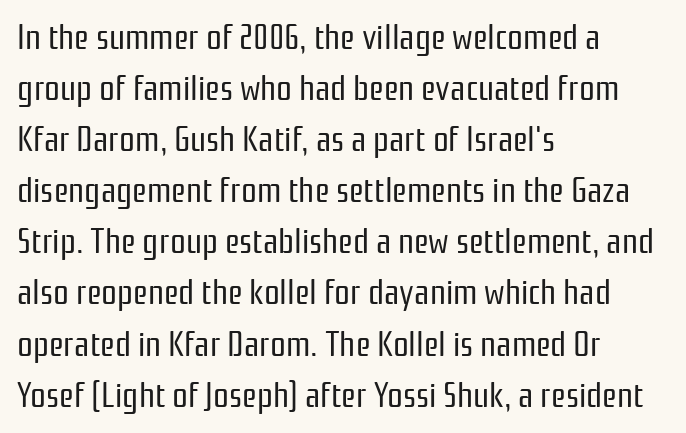
{"serif": "no", "italic": "no", "bold": "no", "weight": "regular", "width": "condensed", "stroke_contrast": "low", "x_height": "medium", "monospaced": "no", "underline": "no", "align": "left", "line_spacing": "normal", "line_spacing_ratio": 1.46, "letter_spacing": "normal", "letter_spacing_em": 0.0, "glyph_px": 35}
